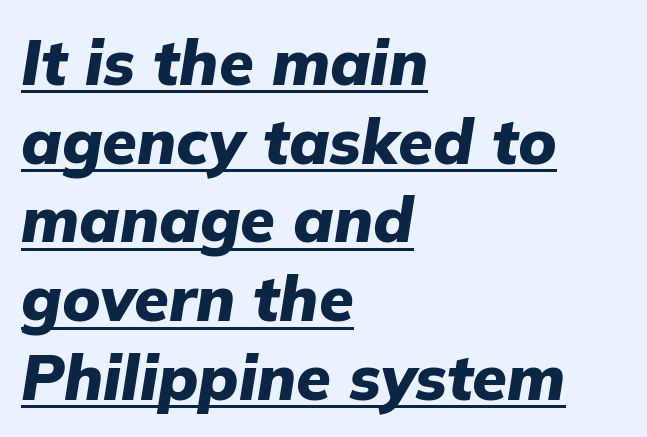
{"italic": "yes", "lean": "right", "slant_degrees": 9, "bold": "yes", "weight": "heavy", "width": "normal", "stroke_contrast": "low", "x_height": "medium", "monospaced": "no", "underline": "yes", "align": "left", "line_spacing": "normal", "line_spacing_ratio": 1.25, "letter_spacing": "normal", "letter_spacing_em": 0.0, "glyph_px": 63}
